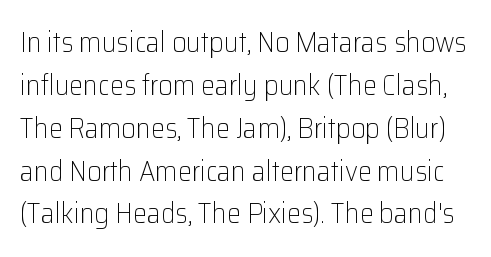
Ordinary non-slanted type is in use. The horizontal fit of the characters is conventional and even. Honestly, there is no underline to notice here at all. Looks like regular typesetting: each glyph gets only the width it needs. No extra ink here — the face is not bold.
